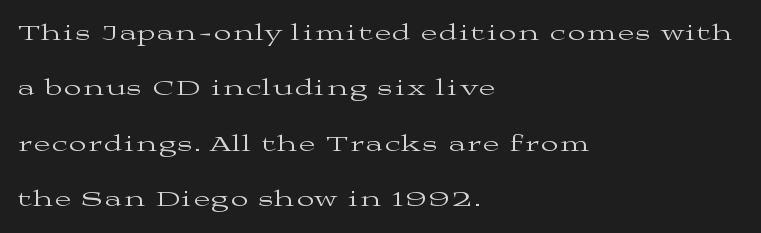
The image shows 23 px text type, upright; set left-aligned, loose line spacing (2.41x), not underlined.
